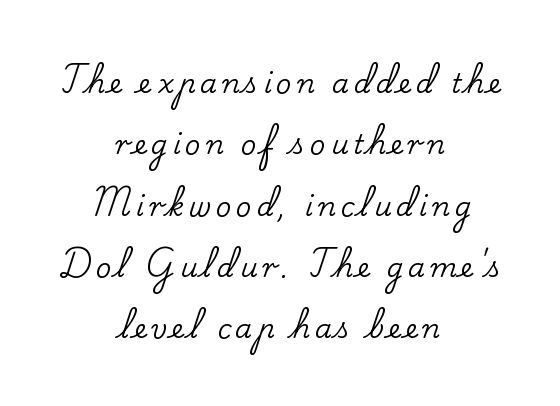
The passage shown is not underscored anywhere. The passage shown stacks its lines with a broad gap. One-word summary of the alignment: center.
